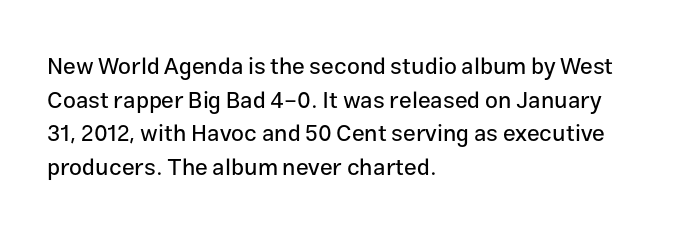
Notice how the passage keeps a crisp vertical edge on the left only. Ascenders rise straight up at ninety degrees. The passage shown is not underscored anywhere. Tracking value appears to be zero — textbook default spacing.
